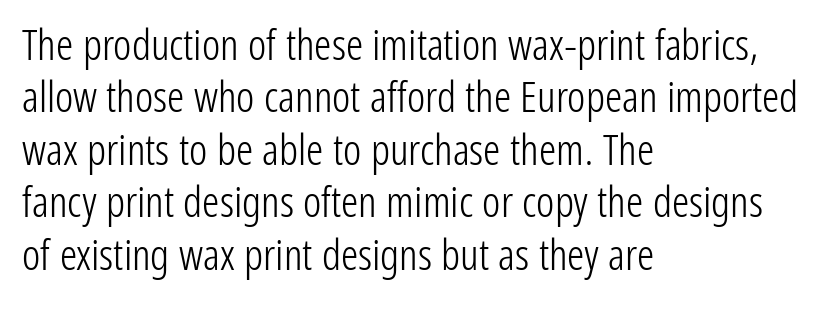
{"serif": "no", "italic": "no", "bold": "no", "weight": "light", "width": "condensed", "stroke_contrast": "low", "x_height": "medium", "monospaced": "no", "underline": "no", "align": "left", "line_spacing_ratio": 1.22, "letter_spacing": "normal", "letter_spacing_em": 0.0, "glyph_px": 43}
